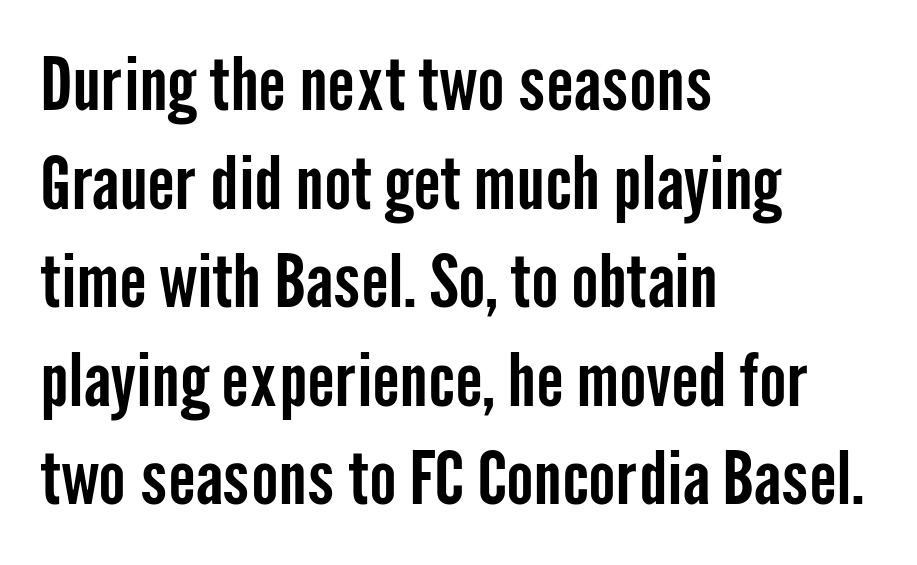
Q: Is the text italic (slanted)? A: No, it is upright.
Q: Is the typeface a serif or a sans-serif typeface? A: Sans-serif.
Q: Is the text underlined? A: No.
Q: How is the paragraph aligned? A: Left-aligned.
Q: Is the spacing between letters normal or unusually wide? A: Normal.
Q: Is the spacing between lines tight, normal or loose? A: Normal.
Q: Width (condensed, normal, or wide)? A: Condensed.
Q: Stroke contrast? A: Low.
Q: x-height? A: Medium.
Q: Monospaced? A: No.
